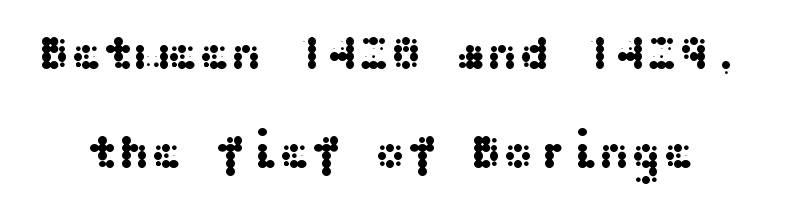
Leading: increased. The glyphs in this specimen are sans serif. Check the space under the baseline: it is left empty. The axis of the letterforms is exactly vertical.
